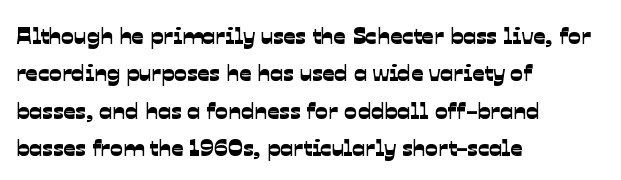
The image shows 24 px text type; set left-aligned, normal line spacing (1.56x), normal letter spacing, not underlined.
